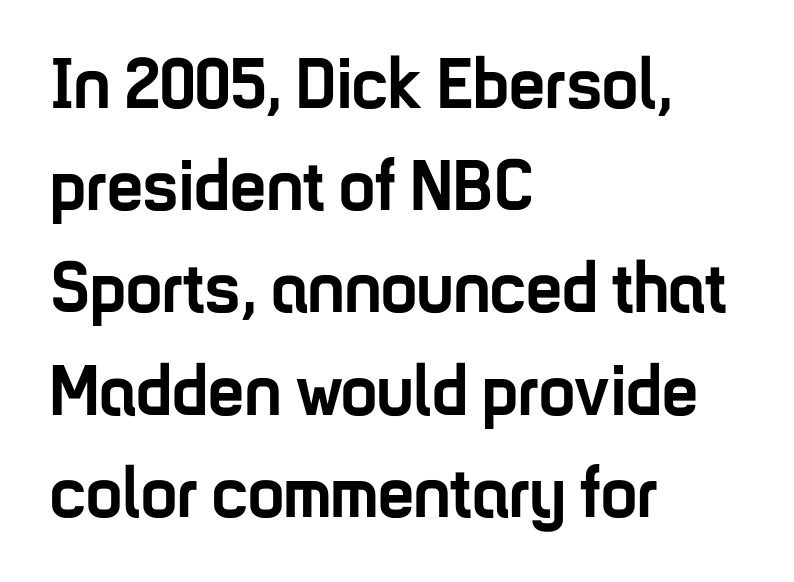
The image shows 72 px semibold, condensed sans-serif type, upright; set left-aligned, normal line spacing (1.42x), normal letter spacing, not underlined; low stroke contrast and a medium x-height.
